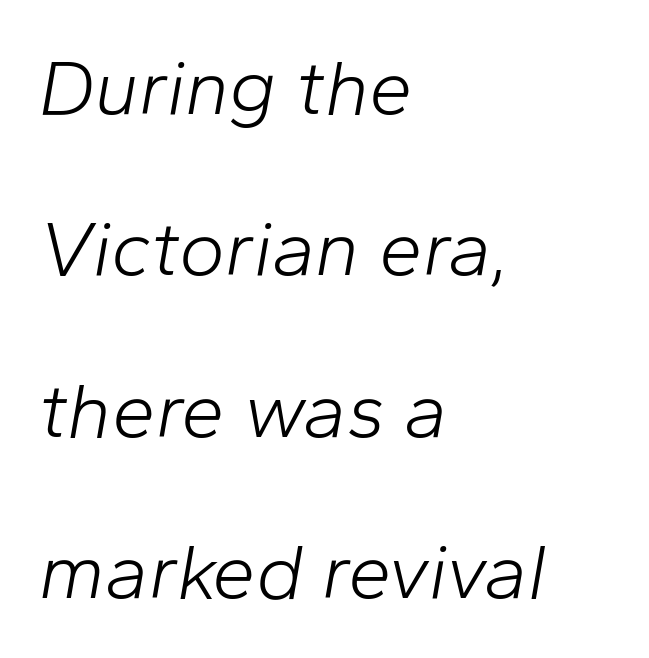
Stroke mass is kept to a normal reading level or below. This sample has the flowing, uneven cadence of proportional lettering. The typesetter chose a ragged-right arrangement here. The block of text is sparse from top to bottom, with ample space between rows. Underlining? Definitely not there. The specimen reads as italic at a glance.
